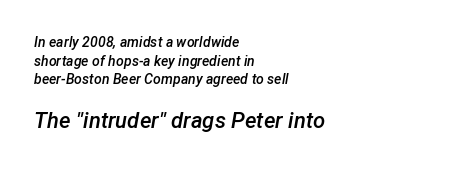
The letters are slanted; this is an italic face. The passage shown has conventional tracking throughout. The paragraph shown leans on its left margin. The strokes are fattened partway — semibold, not bold. The rendering uses a moderate line-height, typical for paragraphs. Does the bottom block carry the larger type? Yes, it does.
